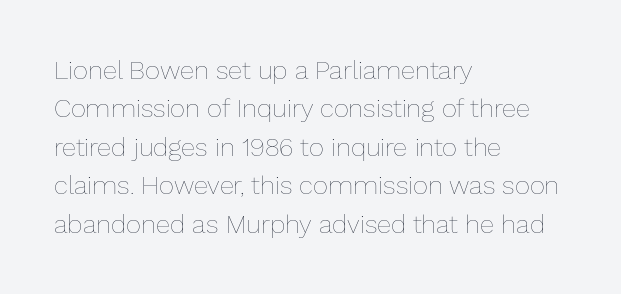
Q: Is the text bold? A: No.
Q: Is the text italic (slanted)? A: No, it is upright.
Q: Is the text underlined? A: No.
Q: How is the paragraph aligned? A: Left-aligned.
Q: Is the spacing between letters normal or unusually wide? A: Normal.
Q: Is the spacing between lines tight, normal or loose? A: Normal.
